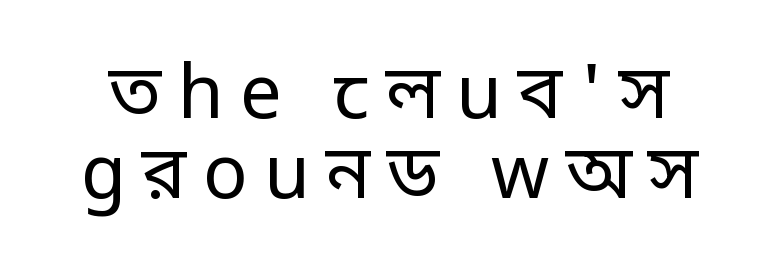
You could not count columns in this text — the font is proportionally spaced. Check under the words: just untouched page. The letterforms sit at book weight or below. Note: no serifs on the glyphs.
